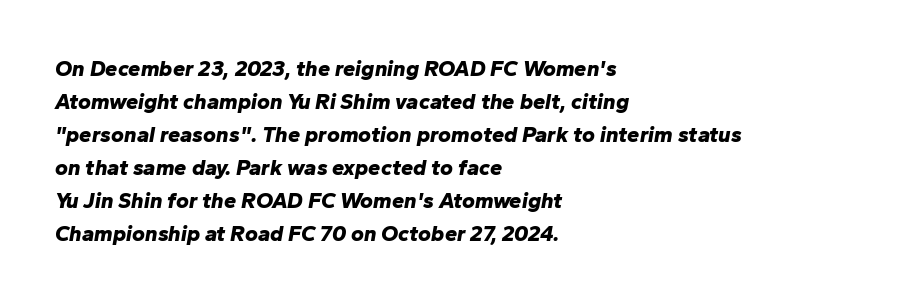
The image shows 22 px bold type, italic (leaning right); set left-aligned, normal line spacing (1.5x), normal letter spacing, not underlined.
